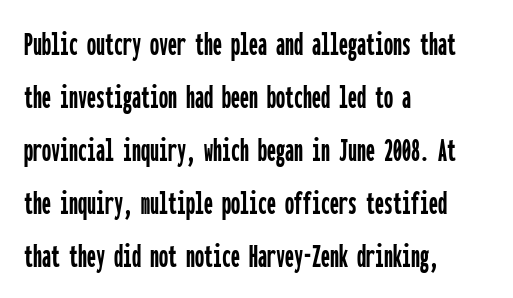
The image shows 36 px condensed sans-serif type, upright, monospaced; set left-aligned, normal line spacing (1.47x), normal letter spacing, not underlined; low stroke contrast and a medium x-height.
